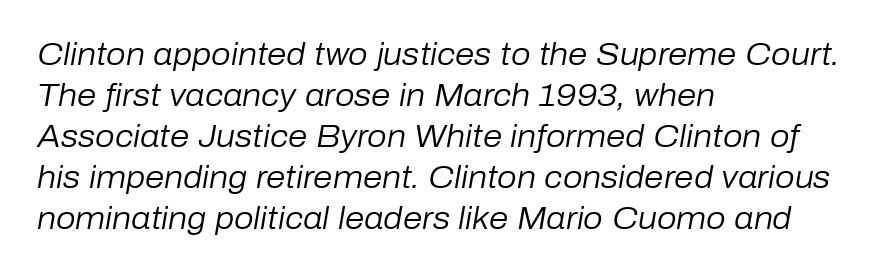
Successive baselines arrive at the customary interval. Spacing verdict: proportional, widths tailored to each character. Stem width sits at or under what a default text font uses. Anything drawn beneath the words? Only blank space.
